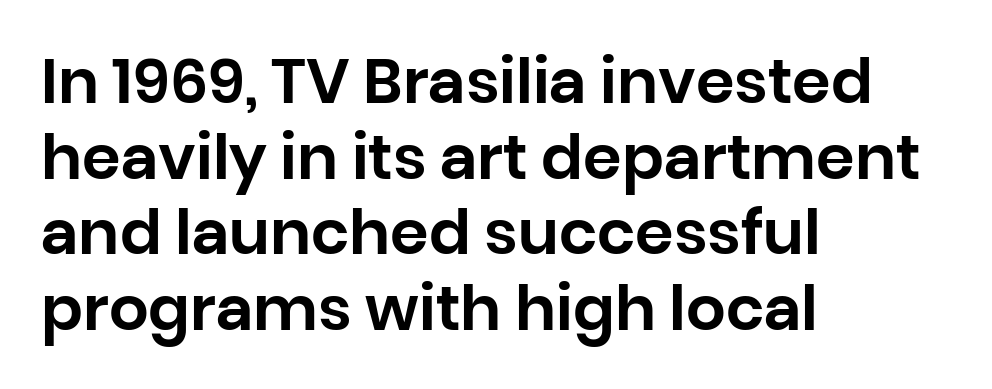
The image shows 62 px sans-serif type, upright; set left-aligned, line spacing 1.22x, normal letter spacing, not underlined; low stroke contrast and a large x-height.
